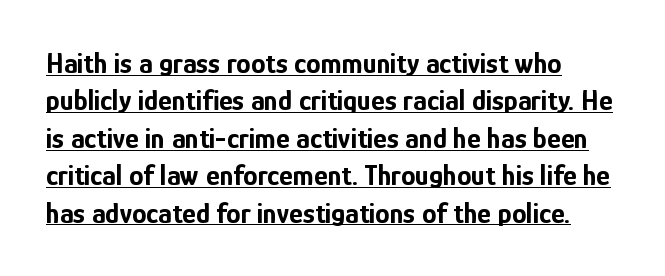
{"serif": "no", "italic": "no", "bold": "yes", "weight": "bold", "width": "condensed", "stroke_contrast": "low", "x_height": "medium", "monospaced": "no", "underline": "yes", "line_spacing": "normal", "line_spacing_ratio": 1.29, "letter_spacing": "normal", "letter_spacing_em": 0.0, "glyph_px": 29}
